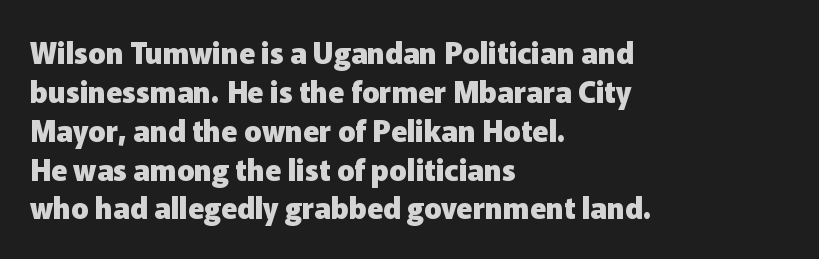
{"serif": "no", "italic": "no", "bold": "yes", "weight": "heavy", "width": "normal", "stroke_contrast": "low", "x_height": "medium", "monospaced": "no", "underline": "no", "align": "left", "line_spacing": "normal", "line_spacing_ratio": 1.34, "letter_spacing": "normal", "letter_spacing_em": 0.0, "glyph_px": 29}
